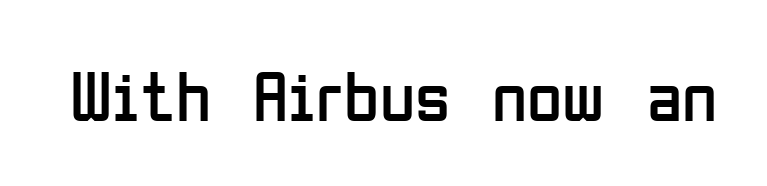
Q: Is the text bold? A: No.
Q: Is the text italic (slanted)? A: No, it is upright.
Q: Is the typeface a serif or a sans-serif typeface? A: Sans-serif.
Q: Is the text underlined? A: No.
Q: Is the spacing between letters normal or unusually wide? A: Normal.
Q: Width (condensed, normal, or wide)? A: Condensed.
Q: Stroke contrast? A: Low.
Q: x-height? A: Medium.
Q: Monospaced? A: No.
